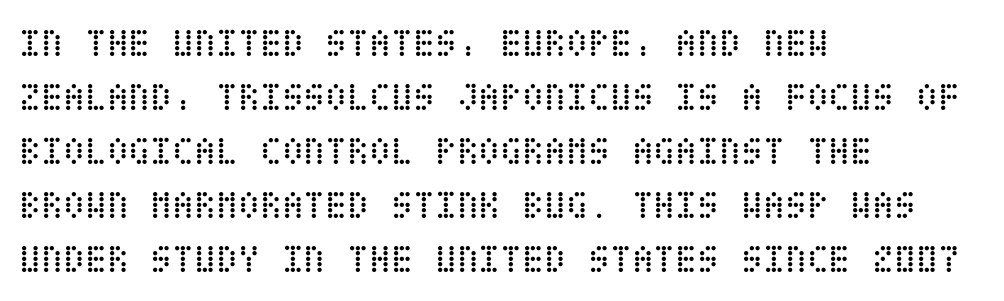
The image shows 40 px regular-weight, condensed type, upright; set left-aligned, normal line spacing (1.35x), normal letter spacing, not underlined; low stroke contrast and a large x-height.
